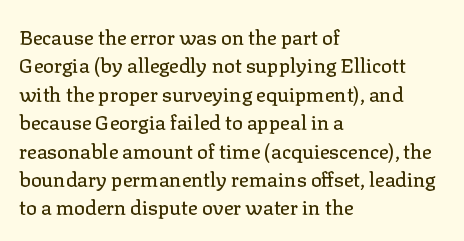
The image shows 20 px text type, upright; set left-aligned, normal line spacing (1.42x), normal letter spacing, not underlined.
